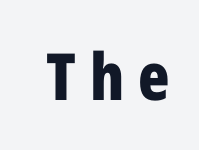
{"serif": "no", "italic": "no", "bold": "yes", "weight": "bold", "width": "condensed", "stroke_contrast": "low", "x_height": "medium", "monospaced": "no", "underline": "no", "letter_spacing": "wide", "letter_spacing_em": 0.21, "glyph_px": 65}
